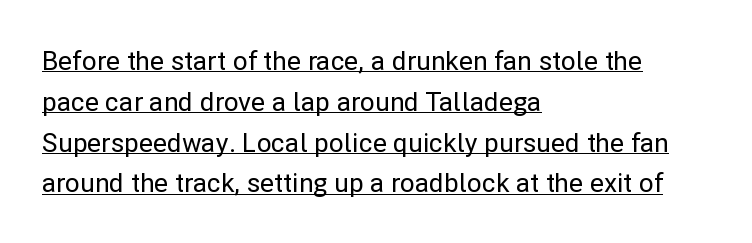
{"italic": "no", "underline": "yes", "align": "left", "line_spacing": "normal", "line_spacing_ratio": 1.57, "letter_spacing": "normal", "letter_spacing_em": 0.0, "glyph_px": 26}
